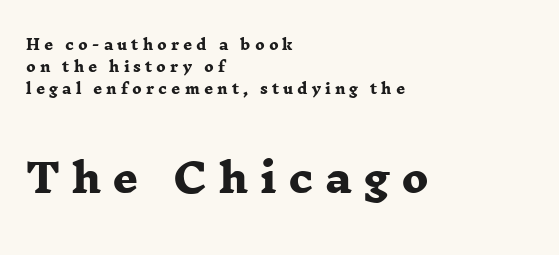
{"serif": "yes", "bold": "yes", "weight": "heavy", "width": "wide", "stroke_contrast": "low", "x_height": "medium", "monospaced": "no", "underline": "no", "align": "left", "line_spacing": "normal", "line_spacing_ratio": 1.57, "letter_spacing": "wide", "letter_spacing_em": 0.29, "larger_block": "second", "size_ratio": 2.86, "glyph_px": 40}
